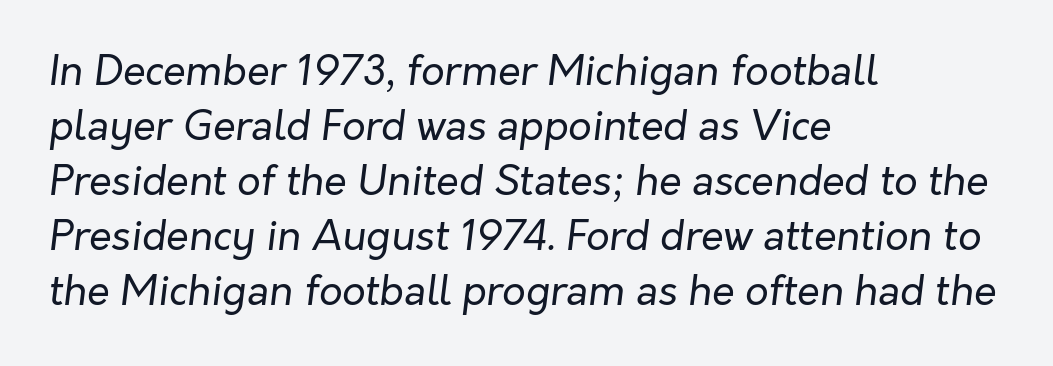
{"italic": "yes", "lean": "right", "slant_degrees": 7, "bold": "no", "weight": "regular", "width": "normal", "stroke_contrast": "low", "x_height": "medium", "monospaced": "no", "underline": "no", "align": "left", "line_spacing": "normal", "line_spacing_ratio": 1.34, "letter_spacing": "normal", "letter_spacing_em": 0.0, "glyph_px": 41}
